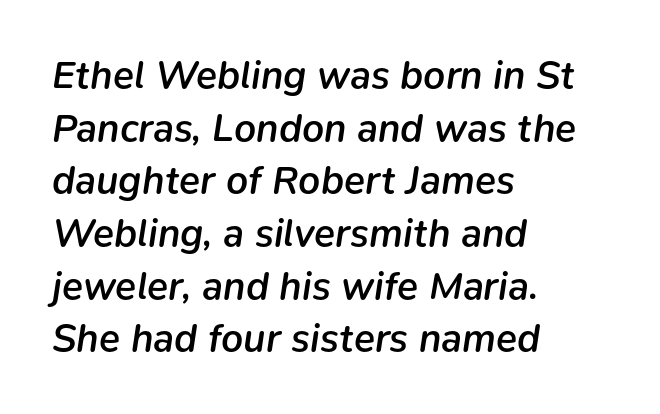
{"italic": "yes", "lean": "right", "slant_degrees": 9, "bold": "semi", "weight": "semibold", "width": "normal", "stroke_contrast": "low", "x_height": "medium", "monospaced": "no", "underline": "no", "align": "left", "line_spacing": "normal", "line_spacing_ratio": 1.35, "letter_spacing": "normal", "letter_spacing_em": 0.0, "glyph_px": 39}
